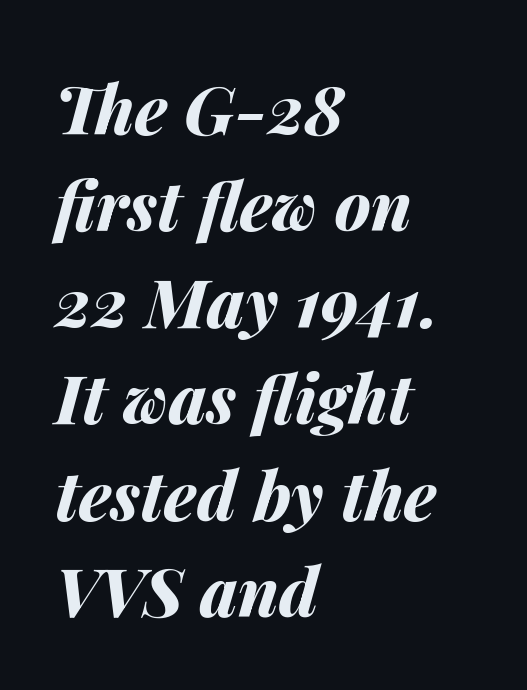
Q: Is the text bold? A: Yes.
Q: Is the text italic (slanted)? A: Yes, it leans right by about 14 degrees.
Q: Is the text underlined? A: No.
Q: How is the paragraph aligned? A: Left-aligned.
Q: Is the spacing between letters normal or unusually wide? A: Normal.
Q: Is the spacing between lines tight, normal or loose? A: Normal.
Q: Width (condensed, normal, or wide)? A: Normal.
Q: Stroke contrast? A: Medium.
Q: x-height? A: Medium.
Q: Monospaced? A: No.
